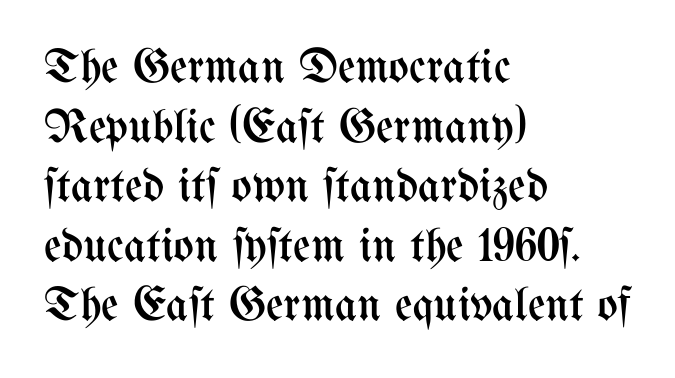
Q: Is the text bold? A: No.
Q: Is the text italic (slanted)? A: No, it is upright.
Q: Is the text underlined? A: No.
Q: How is the paragraph aligned? A: Left-aligned.
Q: Is the spacing between letters normal or unusually wide? A: Normal.
Q: Width (condensed, normal, or wide)? A: Condensed.
Q: Stroke contrast? A: Medium.
Q: x-height? A: Medium.
Q: Monospaced? A: No.
